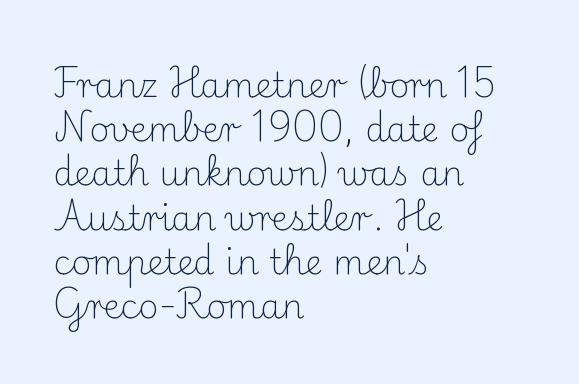
Stroke thickness stays within the range of a standard reading face or lighter. You can tell from the footed stems that serif type was used. The lines sit at an ordinary, default distance from one another. The paragraph shown leans on its left margin. The face used here is proportionally spaced, like ordinary book or web type. Upright lettering throughout.
